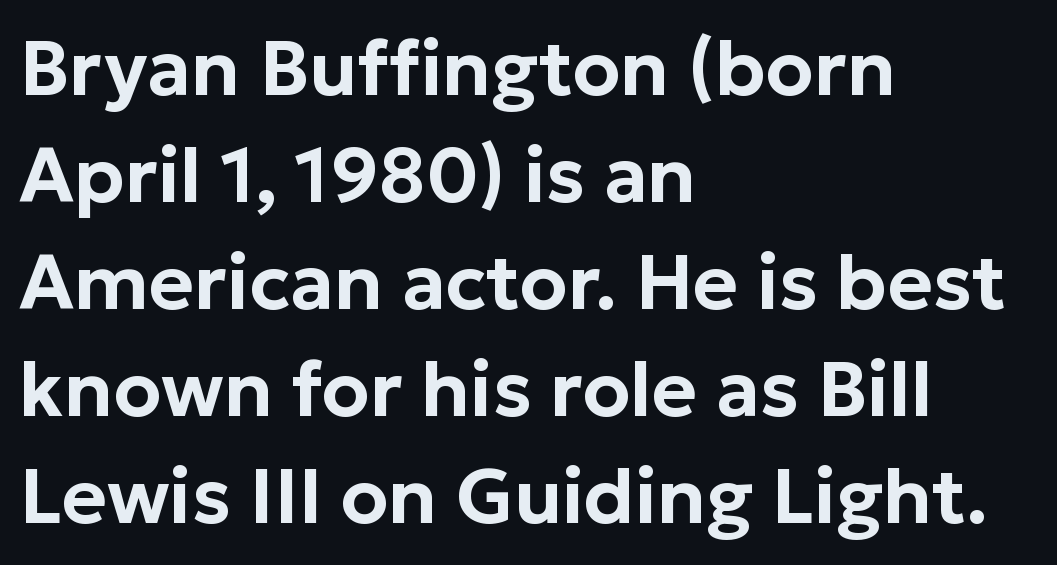
{"serif": "no", "italic": "no", "width": "normal", "stroke_contrast": "low", "x_height": "medium", "monospaced": "no", "underline": "no", "align": "left", "line_spacing": "normal", "line_spacing_ratio": 1.39, "letter_spacing": "normal", "letter_spacing_em": 0.0, "glyph_px": 77}
